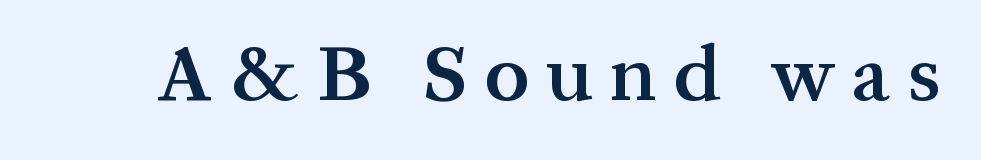
The image shows 79 px semibold serif type, upright; set unusually wide letter spacing (+0.22 em), not underlined; medium stroke contrast and a medium x-height.
